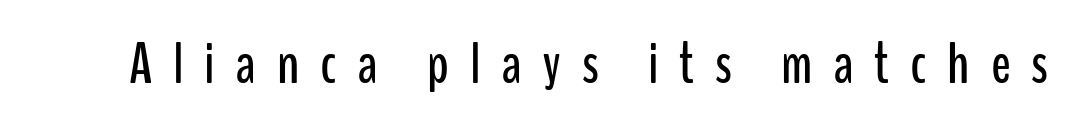
Do the characters align in a grid? No, the font is proportional. In terms of posture, this sample is upright. The characters display no serif detailing; their extremities are plain. No word sits above an underline. Display-style spreading of the glyphs; the letterfit is very open.
